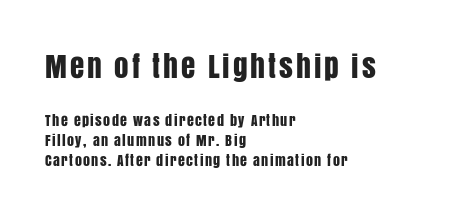
Q: Is the text italic (slanted)? A: No, it is upright.
Q: Is the typeface a serif or a sans-serif typeface? A: Sans-serif.
Q: Is the text underlined? A: No.
Q: How is the paragraph aligned? A: Left-aligned.
Q: Is the spacing between lines tight, normal or loose? A: Normal.
Q: Which block of text is set in a larger size, the first (top) or the second (bottom)? A: The first (top) one.
Q: Width (condensed, normal, or wide)? A: Condensed.
Q: Stroke contrast? A: Low.
Q: x-height? A: Large.
Q: Monospaced? A: No.
